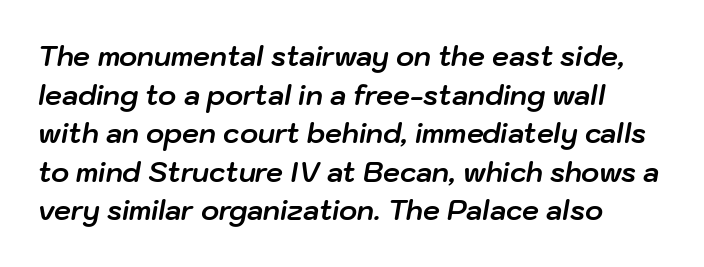
Q: Is the text bold? A: Yes.
Q: Is the text italic (slanted)? A: Yes, it leans right by about 10 degrees.
Q: Is the text underlined? A: No.
Q: How is the paragraph aligned? A: Left-aligned.
Q: Is the spacing between letters normal or unusually wide? A: Normal.
Q: Is the spacing between lines tight, normal or loose? A: Normal.
